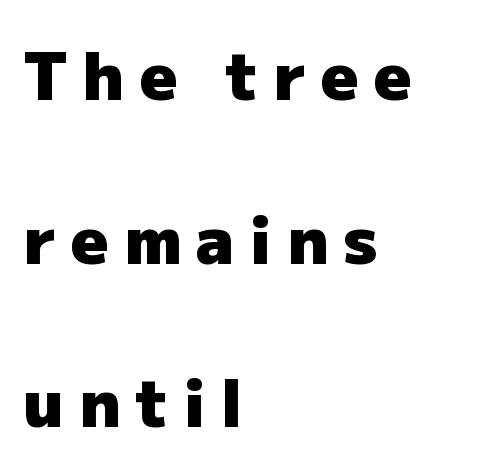
The image shows 66 px heavy sans-serif type, upright; set left-aligned, loose line spacing (2.48x), unusually wide letter spacing (+0.23 em), not underlined; low stroke contrast and a medium x-height.
